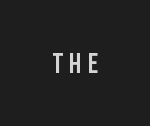
The image shows 28 px condensed sans-serif type, upright; set unusually wide letter spacing (+0.24 em), not underlined; low stroke contrast and a large x-height.
